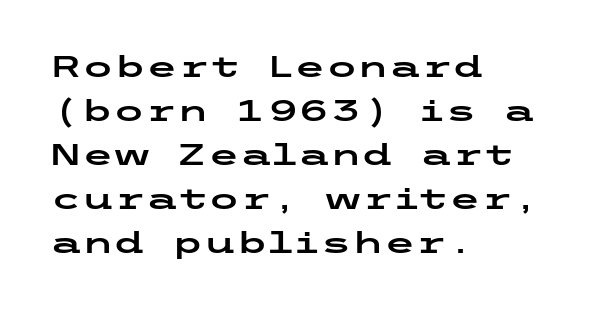
The image shows 29 px wide sans-serif type, upright; set left-aligned, normal line spacing (1.52x), normal letter spacing, not underlined; low stroke contrast and a medium x-height.
